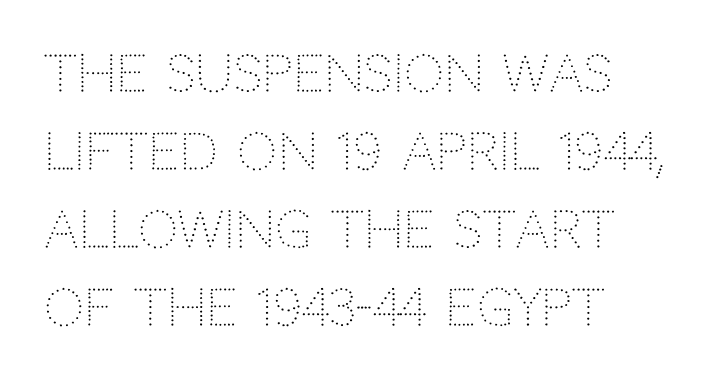
The image shows 50 px light sans-serif type, upright; set left-aligned, normal line spacing (1.56x), normal letter spacing, not underlined; low stroke contrast and a large x-height.
